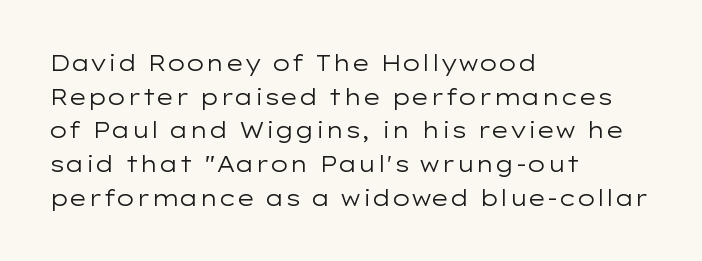
The image shows 22 px text type, upright; set left-aligned, normal line spacing (1.53x), normal letter spacing, not underlined.
